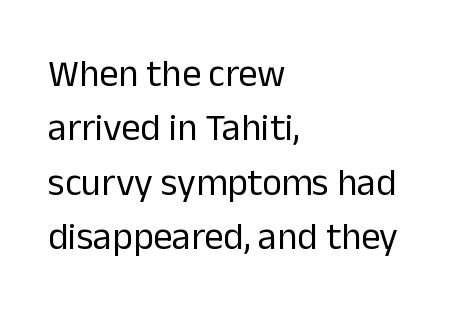
Q: Is the text bold? A: No.
Q: Is the text italic (slanted)? A: No, it is upright.
Q: Is the typeface a serif or a sans-serif typeface? A: Sans-serif.
Q: Is the text underlined? A: No.
Q: How is the paragraph aligned? A: Left-aligned.
Q: Is the spacing between letters normal or unusually wide? A: Normal.
Q: Is the spacing between lines tight, normal or loose? A: Normal.
Q: Width (condensed, normal, or wide)? A: Normal.
Q: Stroke contrast? A: Low.
Q: x-height? A: Medium.
Q: Monospaced? A: No.
